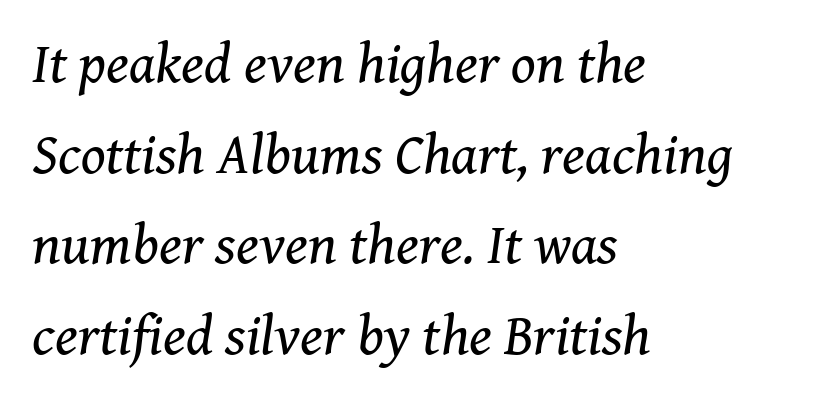
This sample uses an oblique cut, with every glyph tilted off the vertical. These lines stack with their left ends in a neat column. Each new line begins a customary step beneath the previous one. You could not count columns in this text — the font is proportionally spaced.
